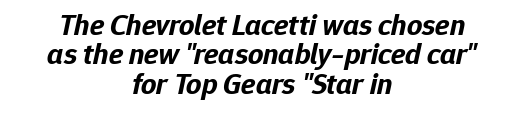
The image shows 30 px bold type, italic (leaning right); set centered, tight line spacing (0.98x), normal letter spacing, not underlined; low stroke contrast and a medium x-height.
